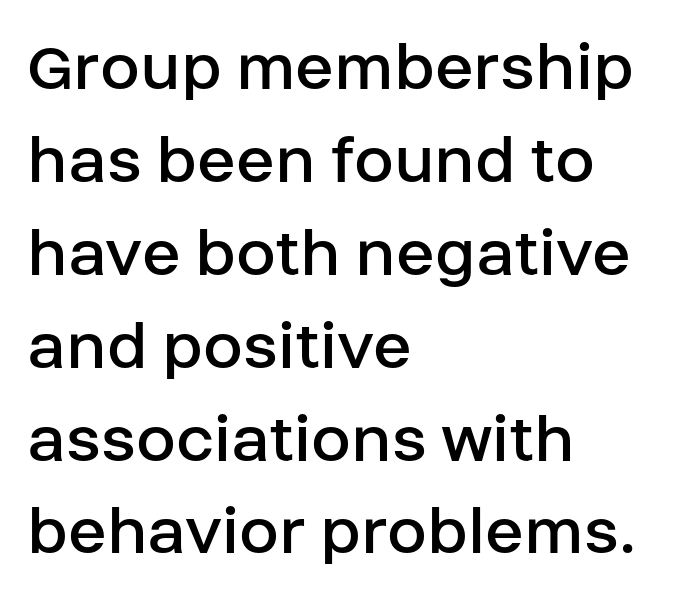
Are there feet on the stems? There aren't — it's a sans. Varying glyph widths throughout — classic text-font behaviour. Evenly set lines give the paragraph a standard silhouette. The characters are drawn with everyday or finer stroke widths.
